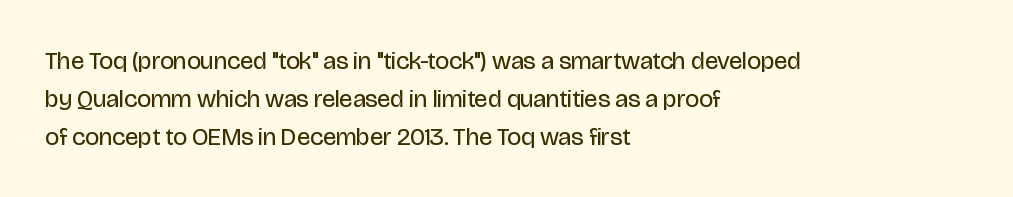
Q: Is the text bold? A: No.
Q: Is the text italic (slanted)? A: No, it is upright.
Q: Is the text underlined? A: No.
Q: How is the paragraph aligned? A: Left-aligned.
Q: Is the spacing between letters normal or unusually wide? A: Normal.
Q: Is the spacing between lines tight, normal or loose? A: Normal.
